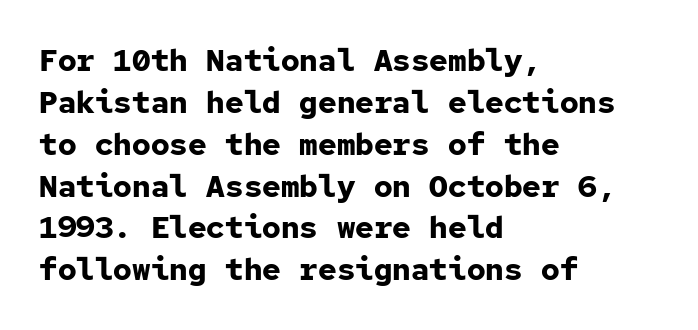
The image shows 31 px bold sans-serif type, upright, monospaced; set left-aligned, normal line spacing (1.35x), normal letter spacing, not underlined; low stroke contrast and a medium x-height.
